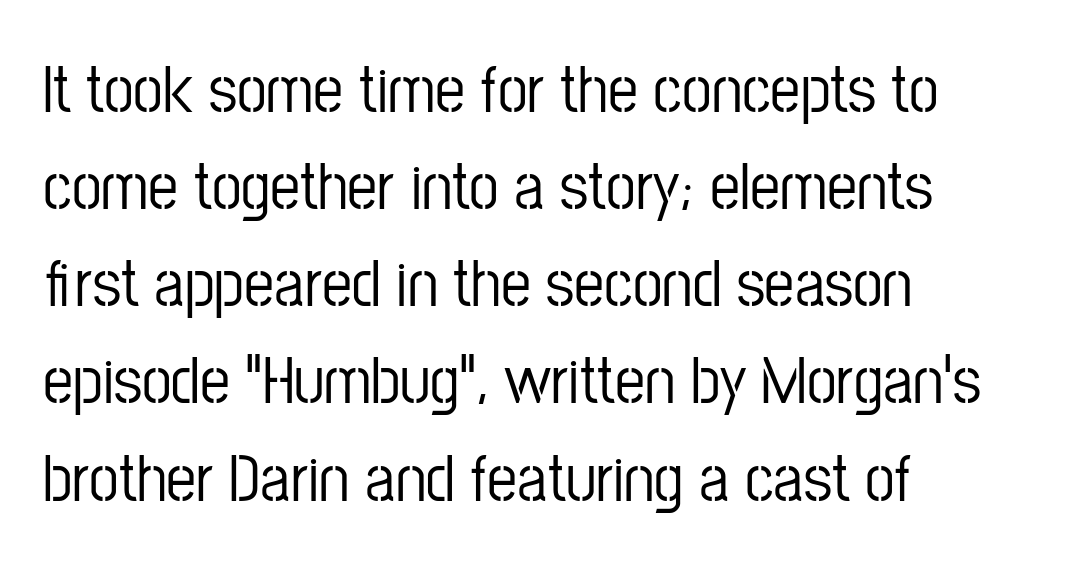
The image shows 67 px condensed sans-serif type, upright; set left-aligned, normal line spacing (1.45x), normal letter spacing, not underlined; low stroke contrast and a medium x-height.
